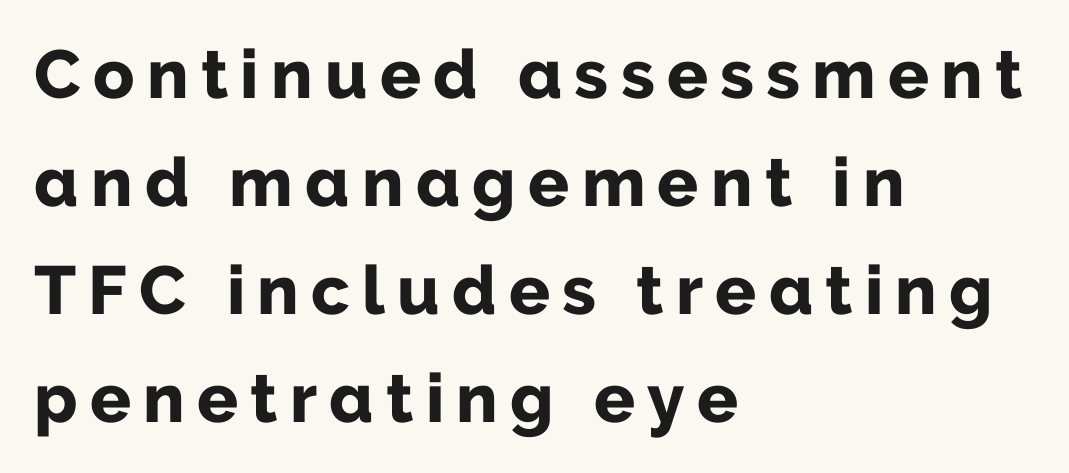
The image shows 68 px bold sans-serif type, upright; set left-aligned, normal line spacing (1.59x), not underlined; low stroke contrast and a medium x-height.
